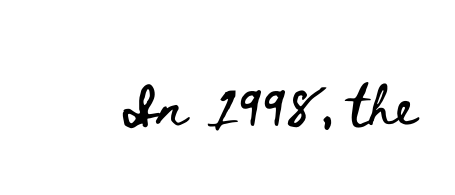
{"width": "wide", "stroke_contrast": "low", "x_height": "small", "monospaced": "no", "underline": "no", "letter_spacing": "normal", "letter_spacing_em": 0.0, "glyph_px": 52}
